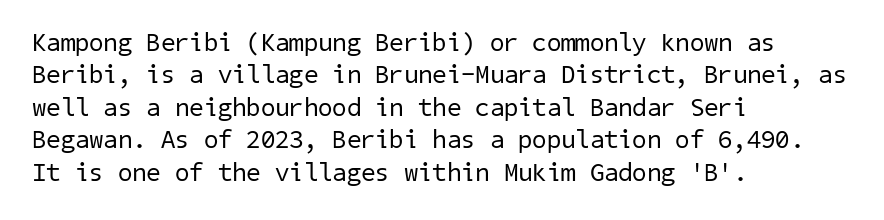
Q: Is the text bold? A: No.
Q: Is the text underlined? A: No.
Q: How is the paragraph aligned? A: Left-aligned.
Q: Is the spacing between letters normal or unusually wide? A: Normal.
Q: Is the spacing between lines tight, normal or loose? A: Normal.
